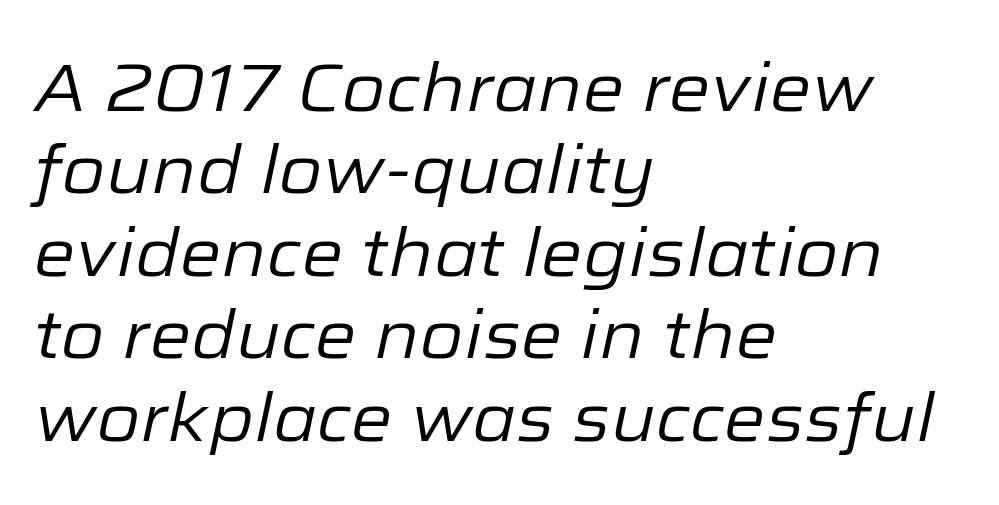
{"italic": "yes", "lean": "right", "slant_degrees": 12, "bold": "no", "weight": "regular", "width": "normal", "stroke_contrast": "low", "x_height": "medium", "monospaced": "no", "underline": "no", "align": "left", "line_spacing_ratio": 1.23, "letter_spacing": "normal", "letter_spacing_em": 0.0, "glyph_px": 67}
